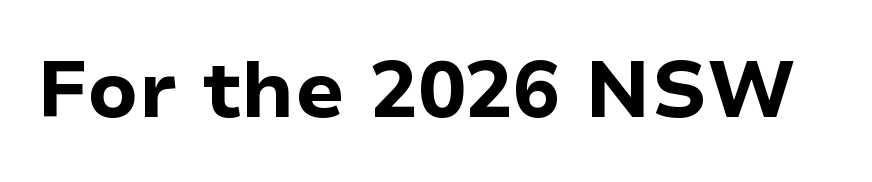
The type sits square on the baseline with zero lean. The letters advance in unequal steps, a hallmark of proportional type. A full-strength bold gives these letters their thick strokes. Serif or sans? Sans — the stroke terminals are bare. Look at the tracking — it's just the regular setting, nothing added. Each row of text sits above clean, open space.
